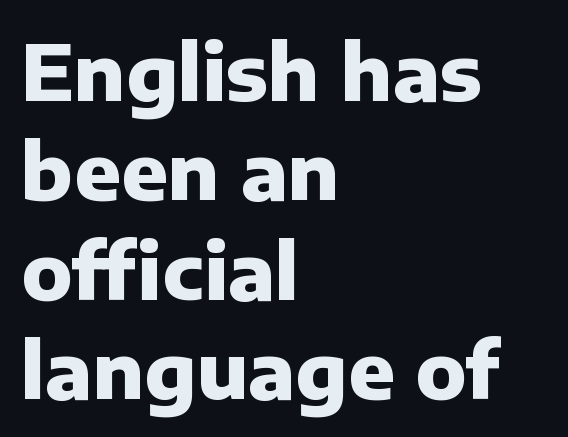
The baseline area is clear. Observe the ordinary spacing: letters are neighbours, not strangers. Vertically, the passage feels balanced, rows spaced as you'd expect. A typesetter would mark this as roman, not italic.
